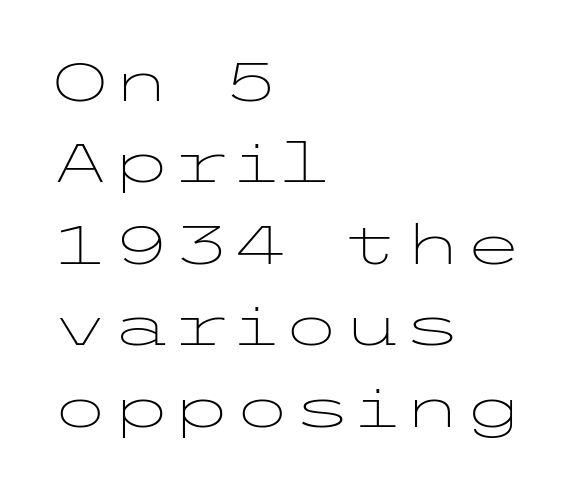
Here the glyphs are tracked normally, forming tight word shapes. This sample uses a sans-serif face. Notice how the stems are strictly vertical — no italics here. Each stroke keeps to a modest, everyday thickness or less.
